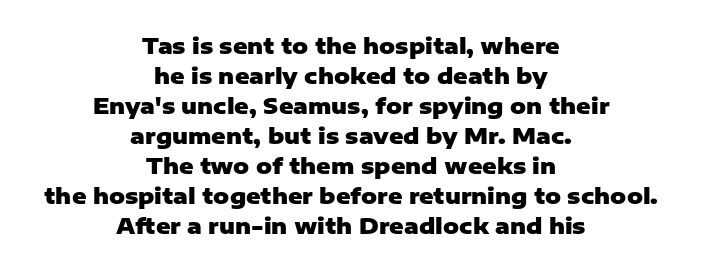
{"italic": "no", "bold": "yes", "underline": "no", "align": "center", "line_spacing": "normal", "line_spacing_ratio": 1.36, "letter_spacing": "normal", "letter_spacing_em": 0.0, "glyph_px": 22}
